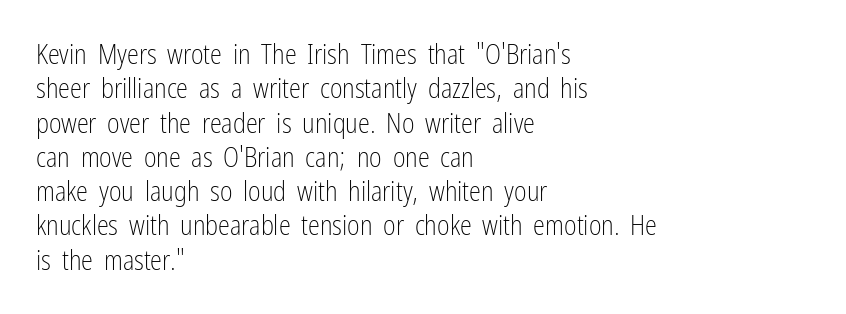
The letterforms sit at book weight or below. Honestly, the letter spacing is just normal — you wouldn't notice it. The type sits square on the baseline with zero lean. Unmarked baselines from the first word to the last. The text block is weighted toward the left margin, trailing off unevenly rightward. The designer left line spacing at the default.
